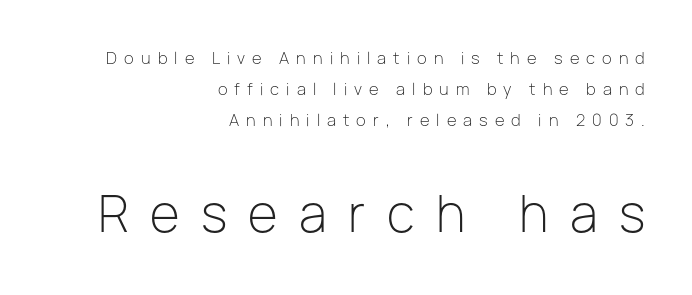
Q: Is the text bold? A: No.
Q: Is the text italic (slanted)? A: No, it is upright.
Q: Is the typeface a serif or a sans-serif typeface? A: Sans-serif.
Q: Is the text underlined? A: No.
Q: How is the paragraph aligned? A: Right-aligned.
Q: Is the spacing between letters normal or unusually wide? A: Unusually wide.
Q: Is the spacing between lines tight, normal or loose? A: Loose.
Q: Which block of text is set in a larger size, the first (top) or the second (bottom)? A: The second (bottom) one.
Q: Width (condensed, normal, or wide)? A: Normal.
Q: Stroke contrast? A: Low.
Q: x-height? A: Medium.
Q: Monospaced? A: No.
